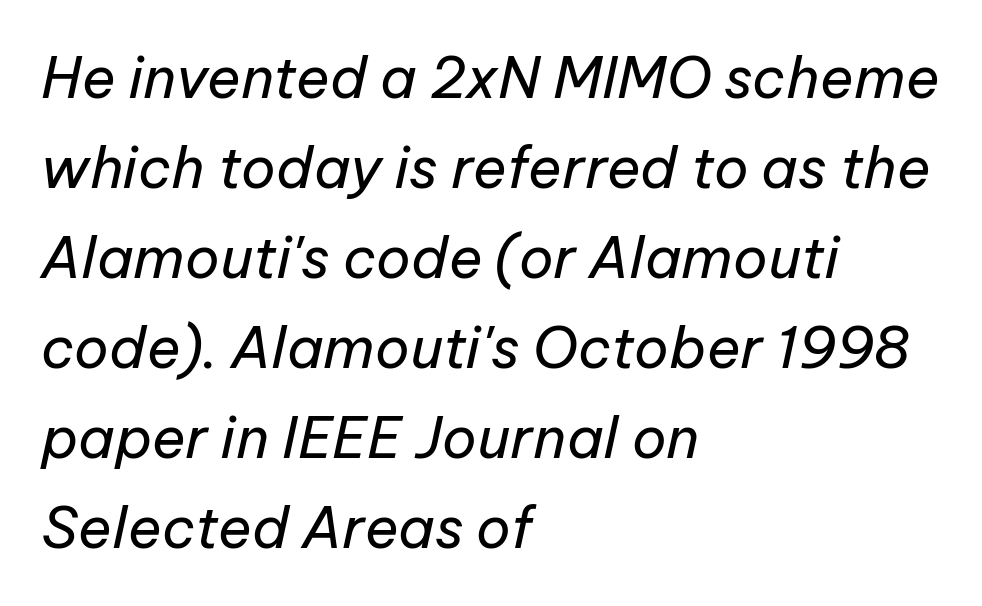
{"italic": "yes", "lean": "right", "slant_degrees": 12, "bold": "no", "weight": "regular", "width": "normal", "stroke_contrast": "low", "x_height": "medium", "monospaced": "no", "underline": "no", "align": "left", "line_spacing": "normal", "line_spacing_ratio": 1.58, "letter_spacing": "normal", "letter_spacing_em": 0.0, "glyph_px": 57}
